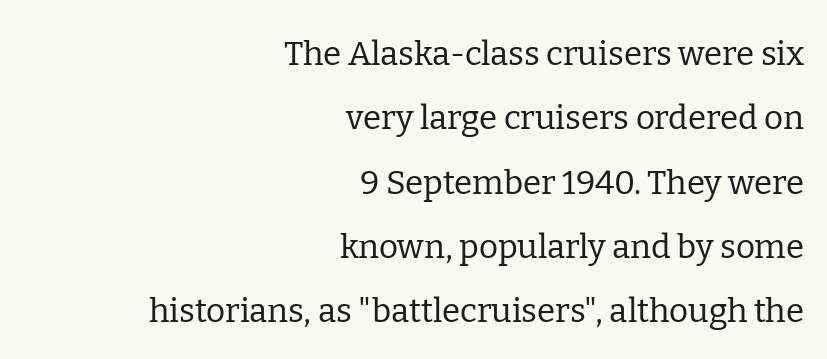
{"serif": "yes", "italic": "no", "bold": "no", "weight": "regular", "width": "normal", "stroke_contrast": "low", "x_height": "medium", "monospaced": "no", "underline": "no", "align": "right", "line_spacing": "loose", "line_spacing_ratio": 1.95, "letter_spacing": "normal", "letter_spacing_em": 0.0, "glyph_px": 33}
